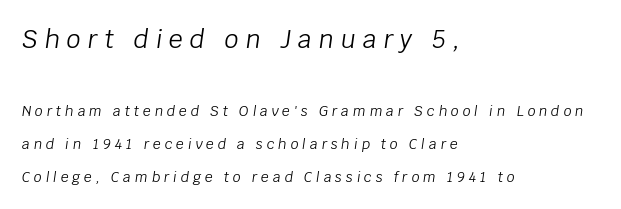
{"italic": "yes", "lean": "right", "slant_degrees": 8, "bold": "no", "underline": "no", "align": "left", "line_spacing": "loose", "line_spacing_ratio": 2.35, "letter_spacing": "wide", "letter_spacing_em": 0.27, "larger_block": "first", "size_ratio": 1.79, "glyph_px": 25}
